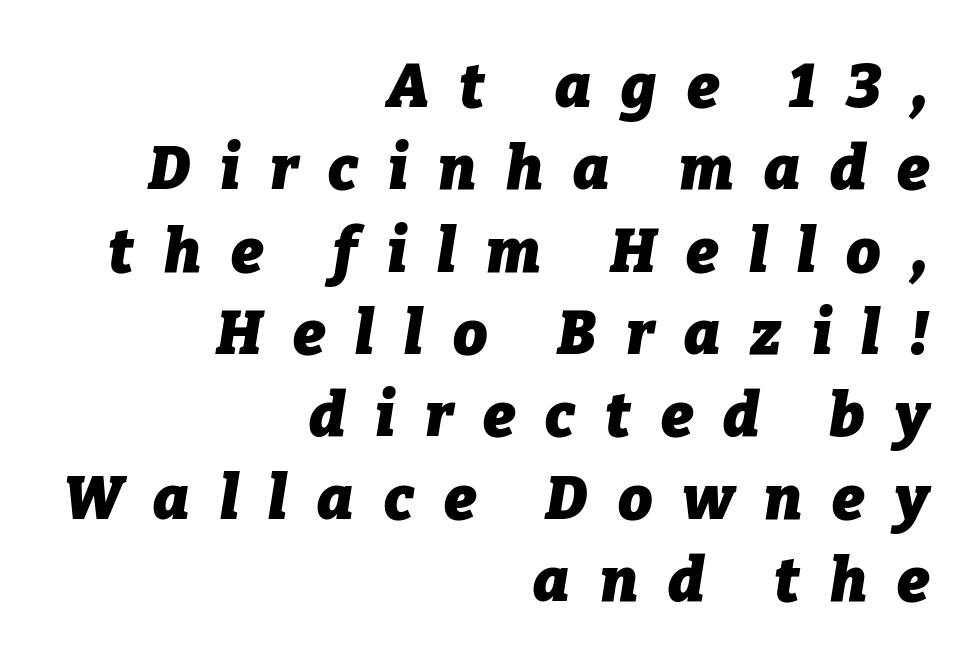
The image shows 61 px heavy type, italic (leaning right); set right-aligned, normal line spacing (1.35x), unusually wide letter spacing (+0.49 em), not underlined; low stroke contrast and a medium x-height.
